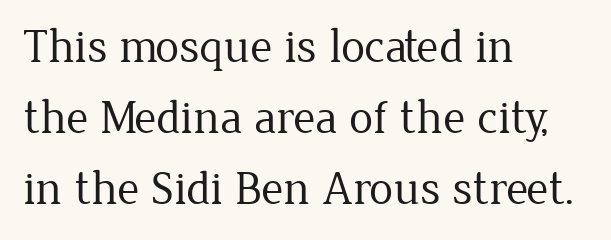
{"serif": "yes", "italic": "no", "bold": "no", "weight": "regular", "width": "normal", "stroke_contrast": "low", "x_height": "medium", "monospaced": "no", "underline": "no", "align": "left", "line_spacing": "normal", "line_spacing_ratio": 1.48, "letter_spacing": "normal", "letter_spacing_em": 0.0, "glyph_px": 48}
